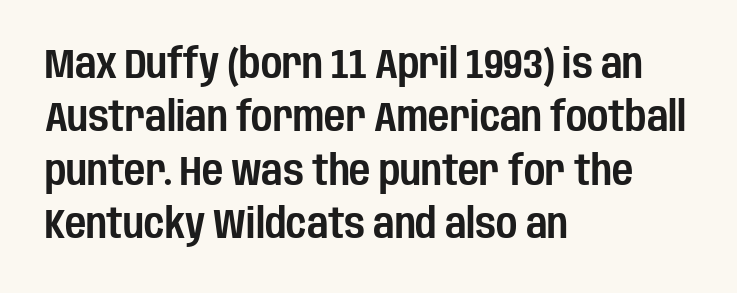
{"serif": "no", "italic": "no", "width": "condensed", "stroke_contrast": "low", "x_height": "large", "monospaced": "no", "underline": "no", "align": "left", "line_spacing": "normal", "line_spacing_ratio": 1.3, "letter_spacing": "normal", "letter_spacing_em": 0.0, "glyph_px": 41}
